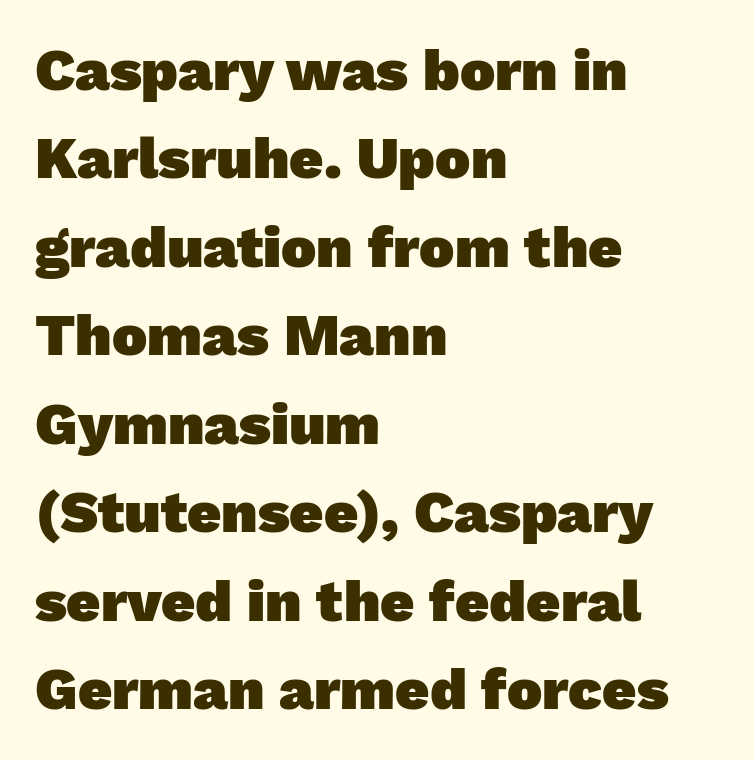
{"serif": "no", "bold": "yes", "weight": "heavy", "width": "normal", "stroke_contrast": "low", "x_height": "medium", "monospaced": "no", "underline": "no", "align": "left", "line_spacing": "normal", "line_spacing_ratio": 1.5, "letter_spacing": "normal", "letter_spacing_em": 0.0, "glyph_px": 59}
